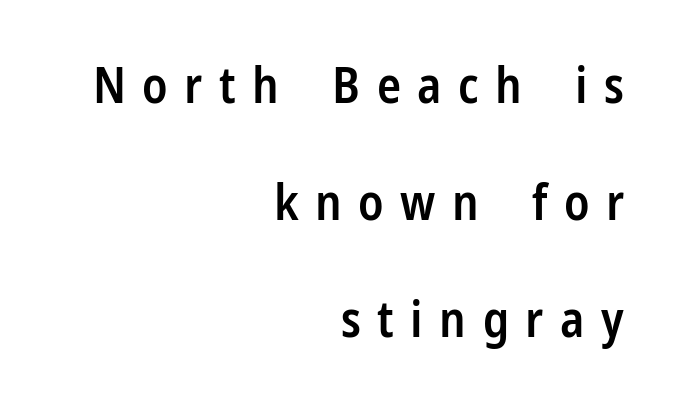
Q: Is the text bold? A: Semi-bold.
Q: Is the text italic (slanted)? A: No, it is upright.
Q: Is the typeface a serif or a sans-serif typeface? A: Sans-serif.
Q: Is the text underlined? A: No.
Q: How is the paragraph aligned? A: Right-aligned.
Q: Is the spacing between letters normal or unusually wide? A: Unusually wide.
Q: Is the spacing between lines tight, normal or loose? A: Loose.
Q: Width (condensed, normal, or wide)? A: Condensed.
Q: Stroke contrast? A: Low.
Q: x-height? A: Medium.
Q: Monospaced? A: No.
